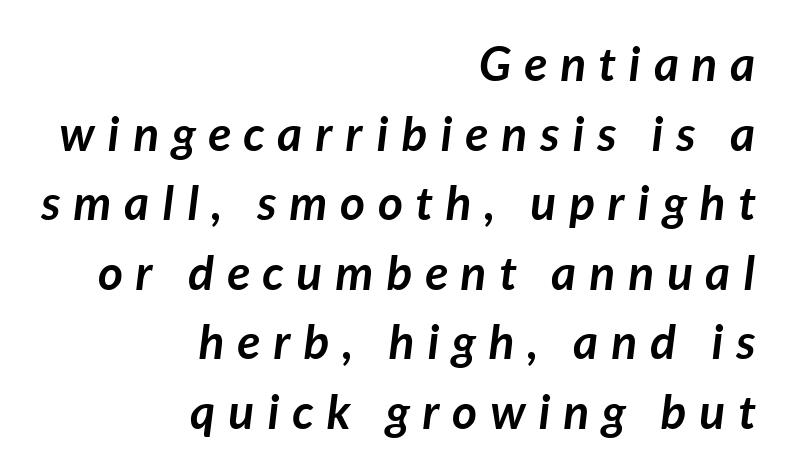
{"italic": "yes", "lean": "right", "slant_degrees": 7, "bold": "yes", "weight": "semibold", "width": "normal", "stroke_contrast": "low", "x_height": "medium", "monospaced": "no", "underline": "no", "align": "right", "line_spacing": "normal", "line_spacing_ratio": 1.45, "letter_spacing": "wide", "letter_spacing_em": 0.27, "glyph_px": 48}
